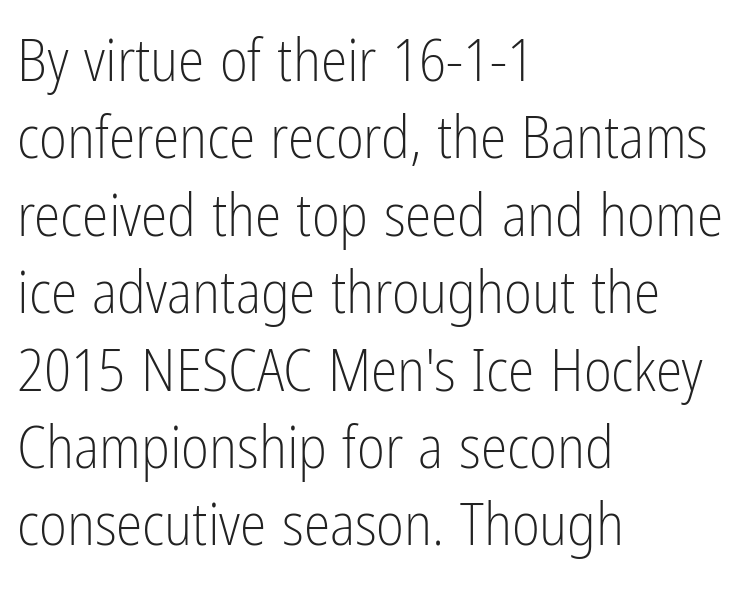
{"serif": "no", "italic": "no", "bold": "no", "weight": "light", "width": "condensed", "stroke_contrast": "low", "x_height": "medium", "monospaced": "no", "underline": "no", "align": "left", "line_spacing": "normal", "line_spacing_ratio": 1.29, "letter_spacing": "normal", "letter_spacing_em": 0.0, "glyph_px": 60}
